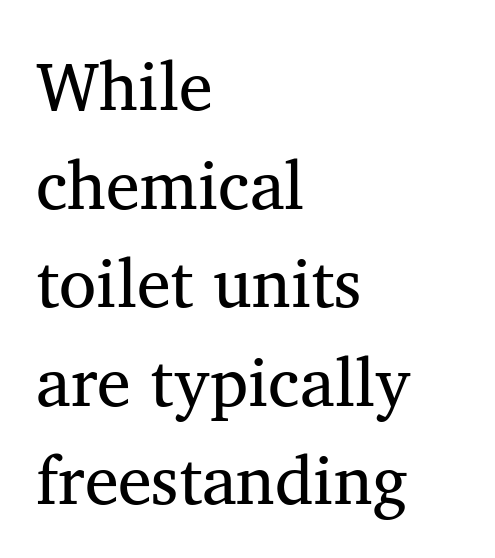
{"serif": "yes", "italic": "no", "bold": "no", "weight": "regular", "width": "normal", "stroke_contrast": "medium", "x_height": "medium", "monospaced": "no", "underline": "no", "align": "left", "line_spacing": "normal", "line_spacing_ratio": 1.45, "letter_spacing": "normal", "letter_spacing_em": 0.0, "glyph_px": 68}
